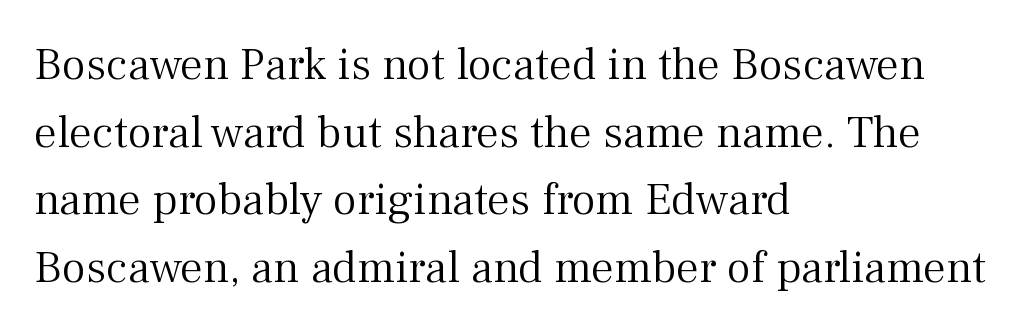
Regarding serifs, this sample has them. The letters sit at their default tracking, neither squeezed nor spread. The characters are drawn with everyday or finer stroke widths. Alignment: flush left. The words here are not underlined. No italicization has been applied; the sample stays upright.
